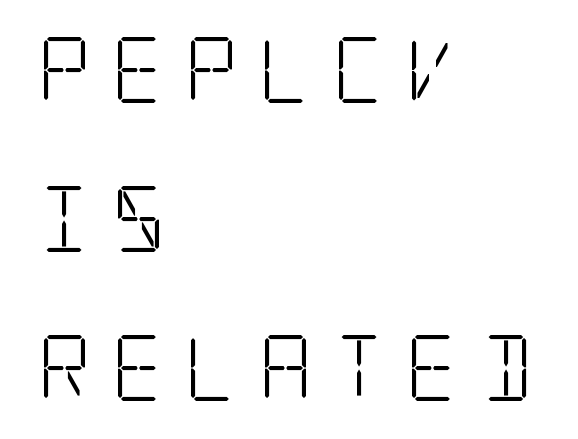
If you drew a ruler down the left edge, every line would touch it. Observe the wide spacing: letters keep a clear distance from each other. The typeface has the unassuming heft of standard copy or less. Line spacing here is loose.
